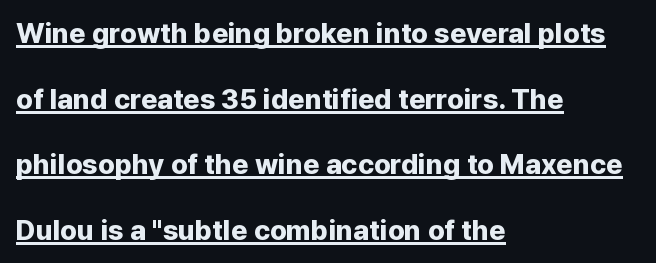
{"serif": "no", "italic": "no", "bold": "yes", "weight": "bold", "width": "normal", "stroke_contrast": "low", "x_height": "medium", "monospaced": "no", "underline": "yes", "align": "left", "line_spacing": "loose", "line_spacing_ratio": 2.34, "letter_spacing": "normal", "letter_spacing_em": 0.0, "glyph_px": 28}
